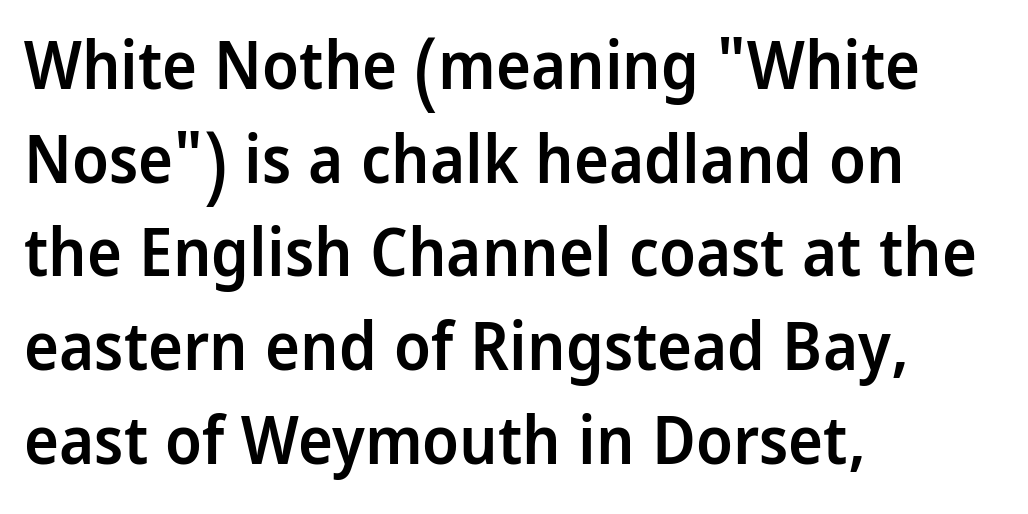
Does the weight exceed regular? Yes, but only to semibold. Normally led — the rows are evenly, conventionally spaced. You can tell it's not italic because the verticals are truly vertical. Is the letter spacing exaggerated? No — it looks like the ordinary default.
